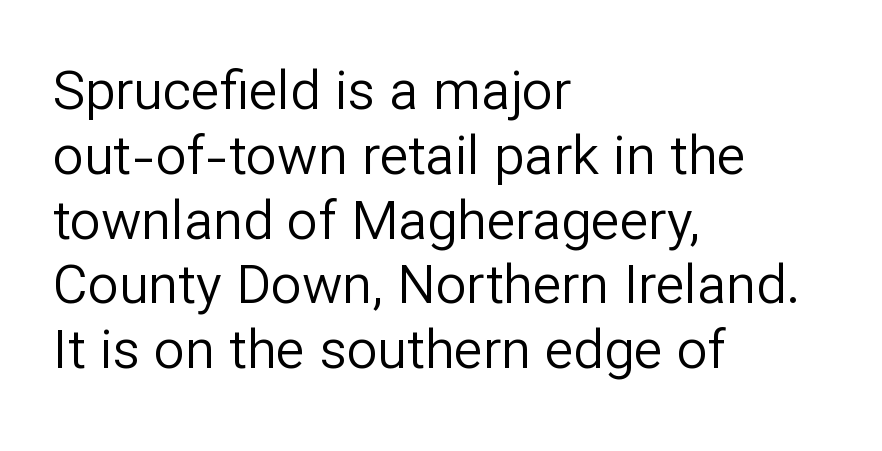
Q: Is the text bold? A: No.
Q: Is the text italic (slanted)? A: No, it is upright.
Q: Is the typeface a serif or a sans-serif typeface? A: Sans-serif.
Q: Is the text underlined? A: No.
Q: How is the paragraph aligned? A: Left-aligned.
Q: Is the spacing between letters normal or unusually wide? A: Normal.
Q: Width (condensed, normal, or wide)? A: Normal.
Q: Stroke contrast? A: Low.
Q: x-height? A: Medium.
Q: Monospaced? A: No.
